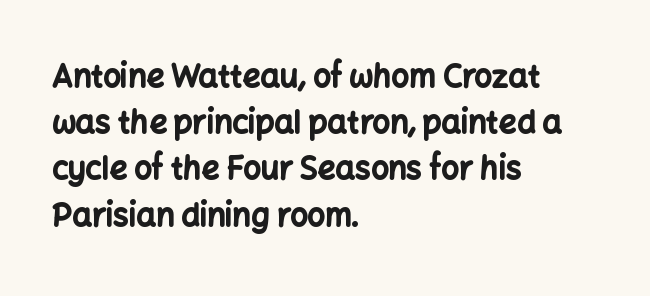
A typesetter would call this leading conventional body-copy spacing. Underline: absent. Reading down the block, your eye returns to a fixed left position each line. Serif or sans? Sans — the stroke terminals are bare. Looks like regular typesetting: each glyph gets only the width it needs. The letters stand straight up with perfectly vertical stems.
